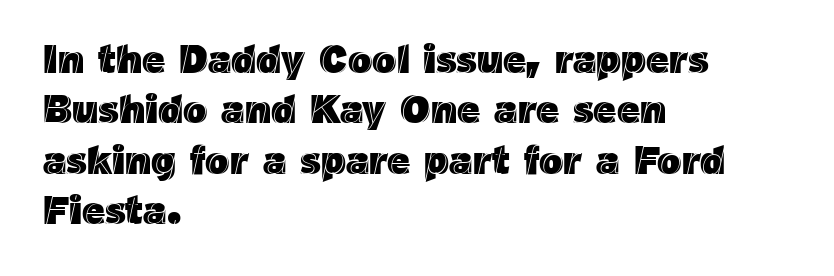
Typeset ragged right — the left edge is the straight one. Notice how descenders clear the ascenders below comfortably — that's standard leading. A clean baseline with only descenders dipping below it. Nobody touched the tracking dial on this one. The lettering holds an erect, upright posture throughout.
